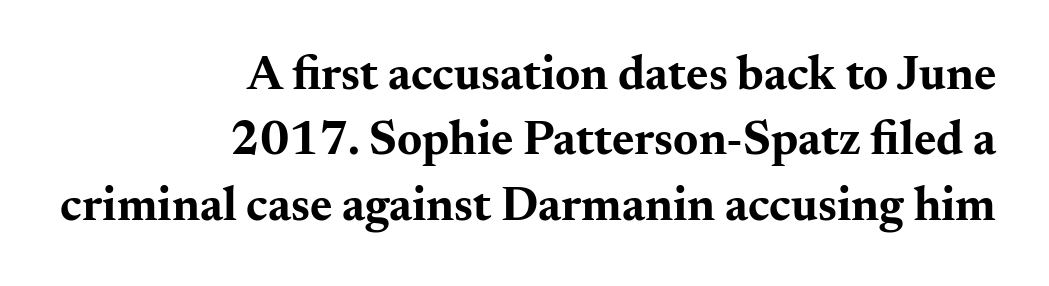
{"serif": "yes", "italic": "no", "bold": "yes", "weight": "bold", "width": "wide", "stroke_contrast": "medium", "x_height": "small", "monospaced": "no", "underline": "no", "align": "right", "line_spacing": "normal", "line_spacing_ratio": 1.36, "letter_spacing": "normal", "letter_spacing_em": 0.0, "glyph_px": 48}
